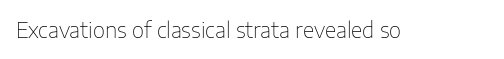
{"italic": "no", "bold": "no", "underline": "no", "letter_spacing": "normal", "letter_spacing_em": 0.0, "glyph_px": 21}
